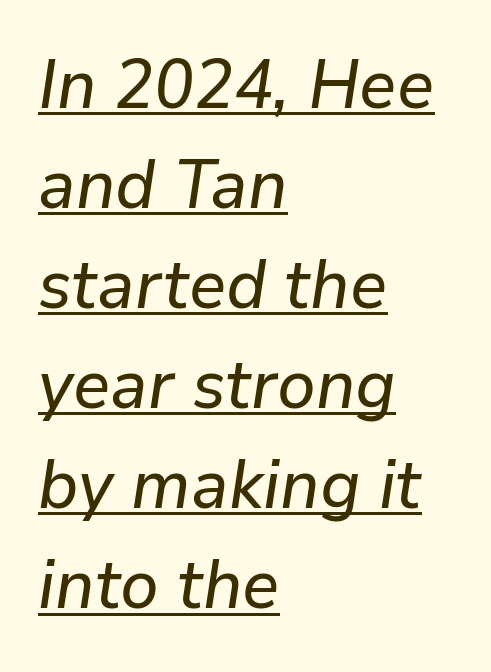
{"italic": "yes", "lean": "right", "slant_degrees": 9, "width": "normal", "stroke_contrast": "low", "x_height": "medium", "monospaced": "no", "underline": "yes", "align": "left", "line_spacing": "normal", "line_spacing_ratio": 1.45, "letter_spacing": "normal", "letter_spacing_em": 0.0, "glyph_px": 69}
